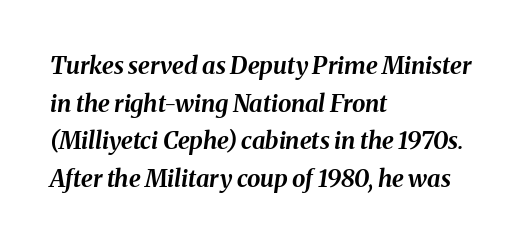
{"italic": "yes", "lean": "right", "slant_degrees": 8, "bold": "yes", "underline": "no", "align": "left", "line_spacing": "normal", "line_spacing_ratio": 1.57, "letter_spacing": "normal", "letter_spacing_em": 0.0, "glyph_px": 24}
